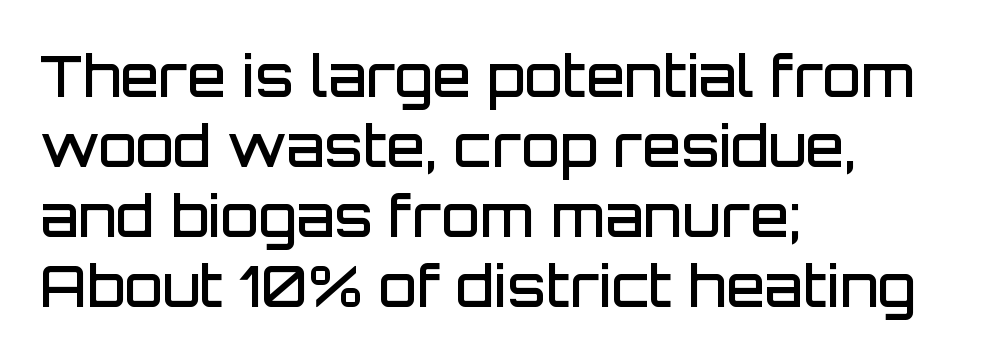
Q: Is the text bold? A: Semi-bold.
Q: Is the text italic (slanted)? A: No, it is upright.
Q: Is the typeface a serif or a sans-serif typeface? A: Sans-serif.
Q: Is the text underlined? A: No.
Q: How is the paragraph aligned? A: Left-aligned.
Q: Is the spacing between letters normal or unusually wide? A: Normal.
Q: Is the spacing between lines tight, normal or loose? A: Normal.
Q: Width (condensed, normal, or wide)? A: Normal.
Q: Stroke contrast? A: Low.
Q: x-height? A: Large.
Q: Monospaced? A: No.
